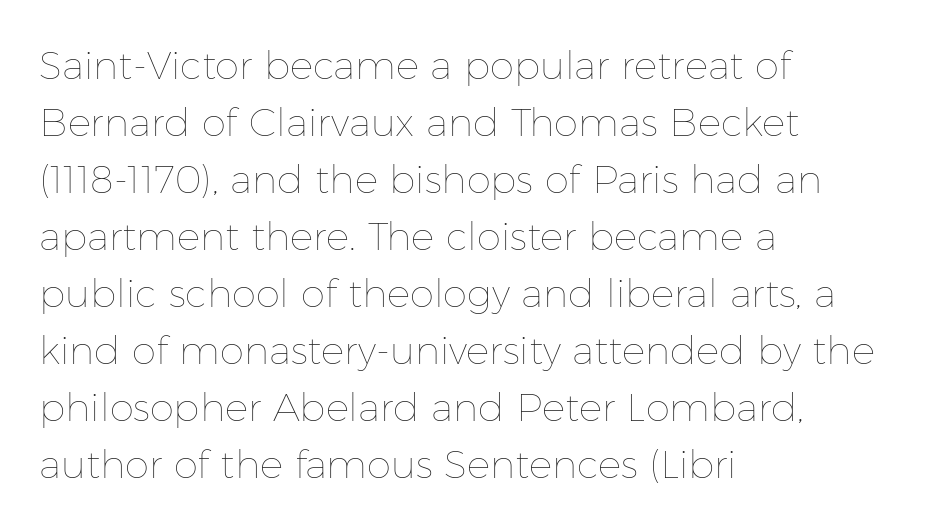
Q: Is the text bold? A: No.
Q: Is the text italic (slanted)? A: No, it is upright.
Q: Is the text underlined? A: No.
Q: How is the paragraph aligned? A: Left-aligned.
Q: Is the spacing between letters normal or unusually wide? A: Normal.
Q: Is the spacing between lines tight, normal or loose? A: Normal.
Q: Width (condensed, normal, or wide)? A: Normal.
Q: Stroke contrast? A: Low.
Q: x-height? A: Medium.
Q: Monospaced? A: No.
